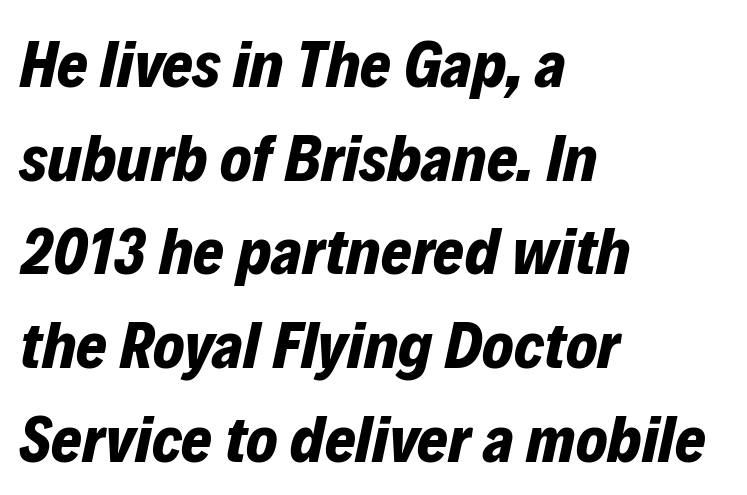
Character widths vary here, with narrow letters taking less room than wide ones. One glance says typical: line gaps are just what's usual. Typesetter's note: full bold, strokes at maximum text heaviness. Yep, that's italic — everything's leaning. The paragraph has a hard left edge and a soft right edge. Default kerning and tracking; the words read as compact shapes.
